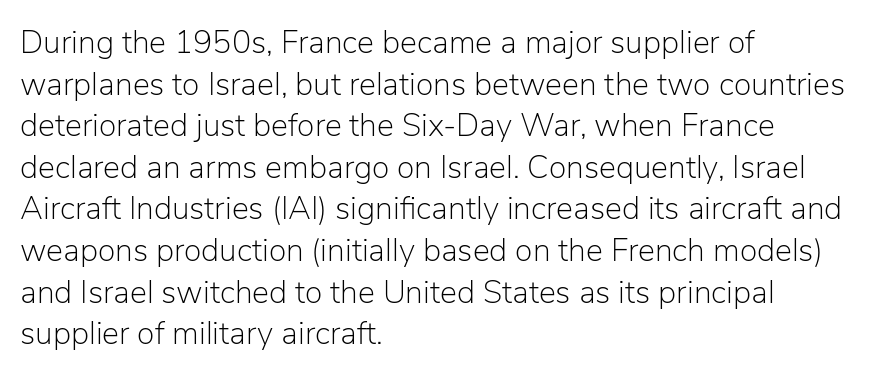
The image shows 32 px light sans-serif type, upright; set left-aligned, normal line spacing (1.3x), normal letter spacing, not underlined; low stroke contrast and a medium x-height.
